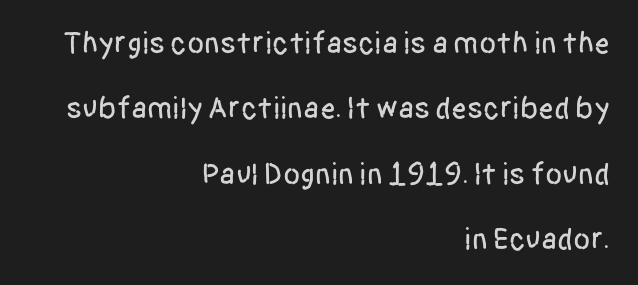
Q: Is the text italic (slanted)? A: No, it is upright.
Q: Is the typeface a serif or a sans-serif typeface? A: Sans-serif.
Q: Is the text underlined? A: No.
Q: How is the paragraph aligned? A: Right-aligned.
Q: Is the spacing between letters normal or unusually wide? A: Normal.
Q: Is the spacing between lines tight, normal or loose? A: Loose.
Q: Width (condensed, normal, or wide)? A: Condensed.
Q: Stroke contrast? A: Low.
Q: x-height? A: Large.
Q: Monospaced? A: No.
